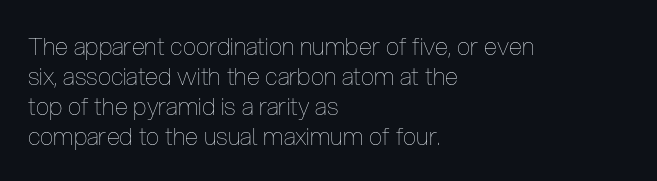
{"italic": "no", "bold": "no", "underline": "no", "align": "left", "line_spacing": "normal", "line_spacing_ratio": 1.25, "letter_spacing": "normal", "letter_spacing_em": 0.0, "glyph_px": 24}
